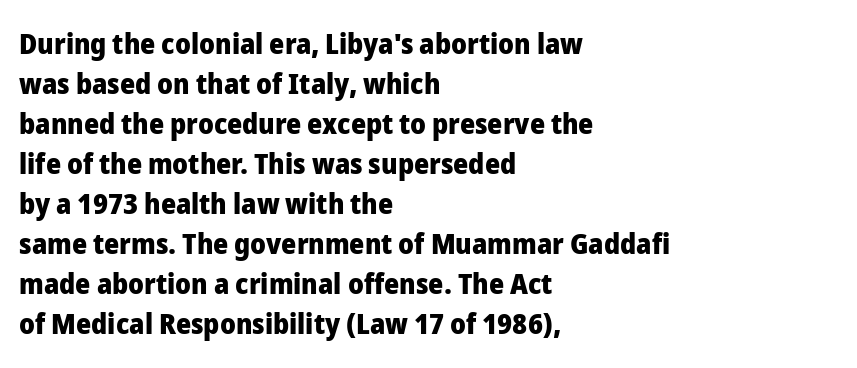
Note the varied advance widths — an 'i' is clearly narrower than an 'm'. Look at the stroke-to-counter ratio: heavy, a bold. Vertical spacing — default. Line beginnings align vertically; line endings do not. Rendered with straight, roman letterforms.
